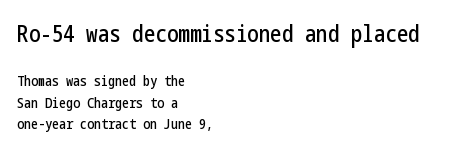
Bigger letters appear in the top chunk; the bottom chunk is reduced. The strip under each line holds only bare page. You could call the tracking neutral — neither tight nor loose. Posture: upright roman. The leading is moderate, giving the passage an even texture.
